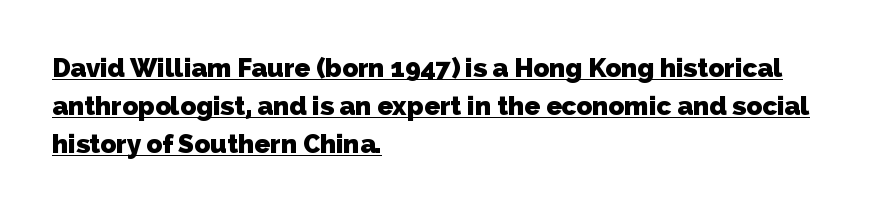
The image shows 26 px bold type; set left-aligned, normal line spacing (1.47x), normal letter spacing, underlined.
